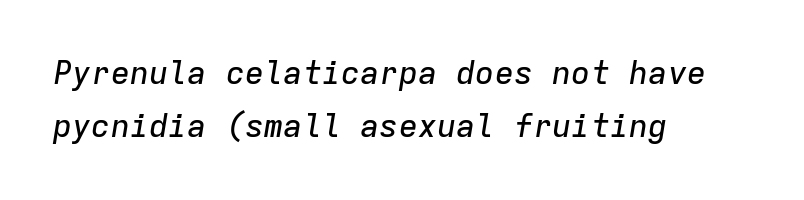
{"italic": "yes", "lean": "right", "slant_degrees": 9, "width": "normal", "stroke_contrast": "low", "x_height": "medium", "monospaced": "yes", "underline": "no", "align": "left", "line_spacing": "normal", "line_spacing_ratio": 1.65, "letter_spacing": "normal", "letter_spacing_em": 0.0, "glyph_px": 32}
